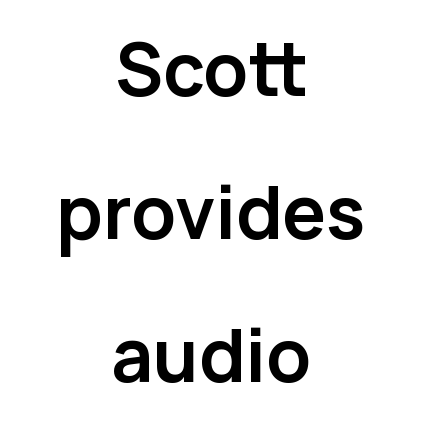
{"serif": "no", "italic": "no", "bold": "yes", "weight": "semibold", "width": "normal", "stroke_contrast": "low", "x_height": "medium", "monospaced": "no", "underline": "no", "align": "center", "line_spacing": "loose", "line_spacing_ratio": 1.96, "letter_spacing": "normal", "letter_spacing_em": 0.0, "glyph_px": 73}
